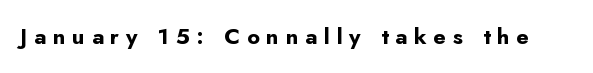
The sample has been set heavy, in full bold. Every stem runs plumb, perpendicular to the baseline. There is plenty of visible air inserted between adjacent glyphs. Decoration check: the copy has no underline.
